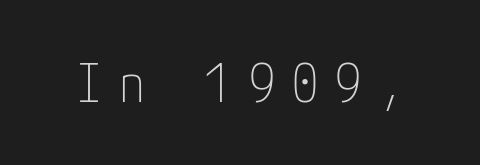
Q: Is the text bold? A: No.
Q: Is the text italic (slanted)? A: No, it is upright.
Q: Is the typeface a serif or a sans-serif typeface? A: Sans-serif.
Q: Is the text underlined? A: No.
Q: Is the spacing between letters normal or unusually wide? A: Unusually wide.
Q: Width (condensed, normal, or wide)? A: Condensed.
Q: Stroke contrast? A: Low.
Q: x-height? A: Medium.
